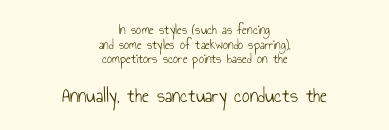
The face used here appears at its bigger size in the lower chunk. Does the leading feel generous? Not at all — it's pinched. This is not heavy type; no bold has been used. The type is set solid horizontally, with unmodified tracking. The space directly below the letters is spotless.
